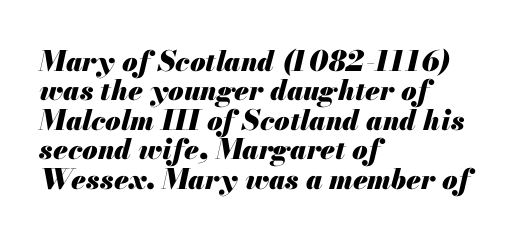
{"italic": "yes", "lean": "right", "slant_degrees": 13, "bold": "yes", "weight": "heavy", "width": "normal", "stroke_contrast": "medium", "x_height": "small", "monospaced": "no", "underline": "no", "align": "left", "line_spacing": "tight", "line_spacing_ratio": 1.05, "letter_spacing": "normal", "letter_spacing_em": 0.0, "glyph_px": 28}
